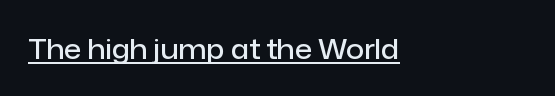
Q: Is the text bold? A: Semi-bold.
Q: Is the text italic (slanted)? A: No, it is upright.
Q: Is the typeface a serif or a sans-serif typeface? A: Sans-serif.
Q: Is the text underlined? A: Yes.
Q: How is the paragraph aligned? A: Left-aligned.
Q: Is the spacing between letters normal or unusually wide? A: Normal.
Q: Width (condensed, normal, or wide)? A: Normal.
Q: Stroke contrast? A: Low.
Q: x-height? A: Medium.
Q: Monospaced? A: No.
